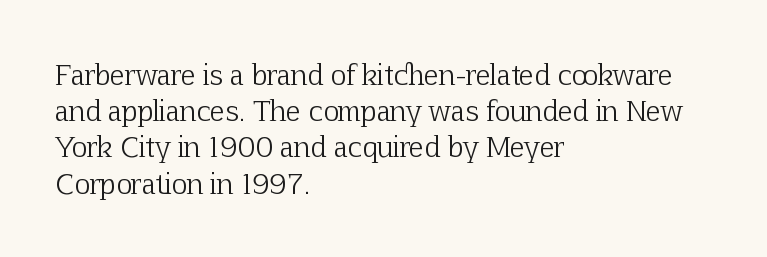
Q: Is the text bold? A: No.
Q: Is the text italic (slanted)? A: No, it is upright.
Q: Is the text underlined? A: No.
Q: How is the paragraph aligned? A: Left-aligned.
Q: Is the spacing between letters normal or unusually wide? A: Normal.
Q: Is the spacing between lines tight, normal or loose? A: Normal.
